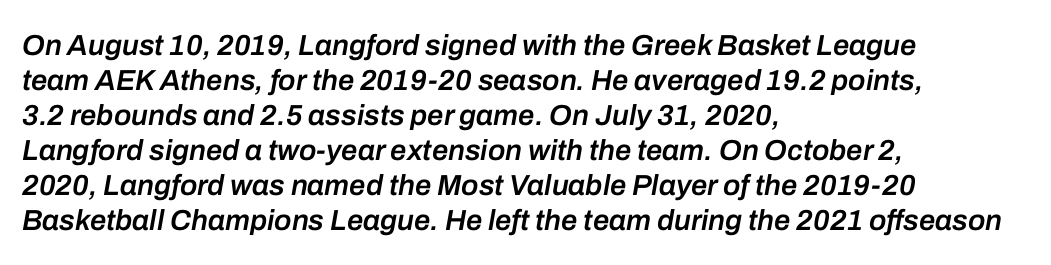
Check the space under the baseline: it is left empty. Looks like regular typesetting: each glyph gets only the width it needs. This rendering uses left alignment, leaving the right contour irregular. How are the letters spaced? Ordinarily, with no added tracking.
